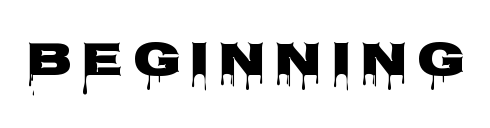
Q: Is the text italic (slanted)? A: No, it is upright.
Q: Is the typeface a serif or a sans-serif typeface? A: Sans-serif.
Q: Is the text underlined? A: No.
Q: Width (condensed, normal, or wide)? A: Wide.
Q: Stroke contrast? A: Low.
Q: x-height? A: Large.
Q: Monospaced? A: No.
